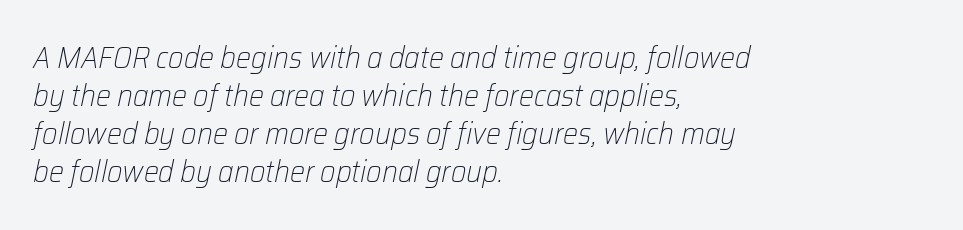
{"italic": "yes", "lean": "right", "slant_degrees": 12, "bold": "no", "weight": "light", "width": "normal", "stroke_contrast": "low", "x_height": "medium", "monospaced": "no", "underline": "no", "align": "left", "line_spacing": "normal", "line_spacing_ratio": 1.27, "letter_spacing": "normal", "letter_spacing_em": 0.0, "glyph_px": 30}
